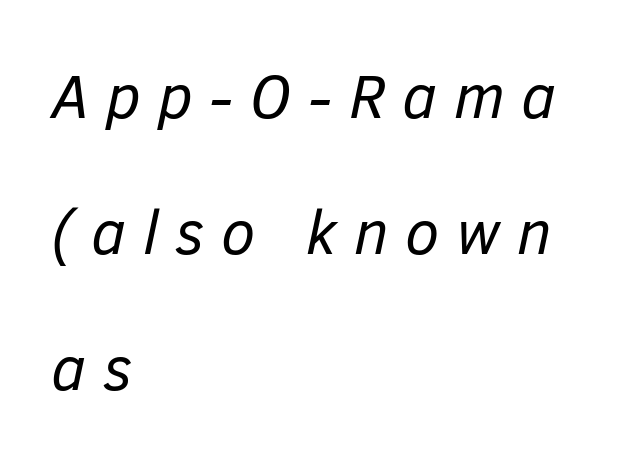
Q: Is the text bold? A: No.
Q: Is the text italic (slanted)? A: Yes, it leans right by about 12 degrees.
Q: Is the text underlined? A: No.
Q: How is the paragraph aligned? A: Left-aligned.
Q: Is the spacing between letters normal or unusually wide? A: Unusually wide.
Q: Is the spacing between lines tight, normal or loose? A: Loose.
Q: Width (condensed, normal, or wide)? A: Normal.
Q: Stroke contrast? A: Low.
Q: x-height? A: Medium.
Q: Monospaced? A: No.
